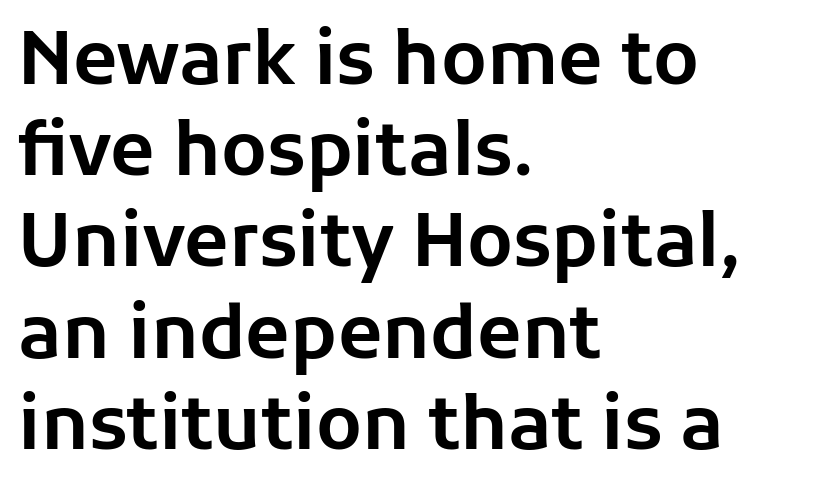
Words appear dense and cohesive because spacing is normal. Here the designer chose a conventional face with non-uniform glyph widths. The typeface chosen for these lines omits serifs. Typeset ragged right — the left edge is the straight one. Is there much room between lines? A standard amount, neither cramped nor airy. The strip under each line holds only bare page.
